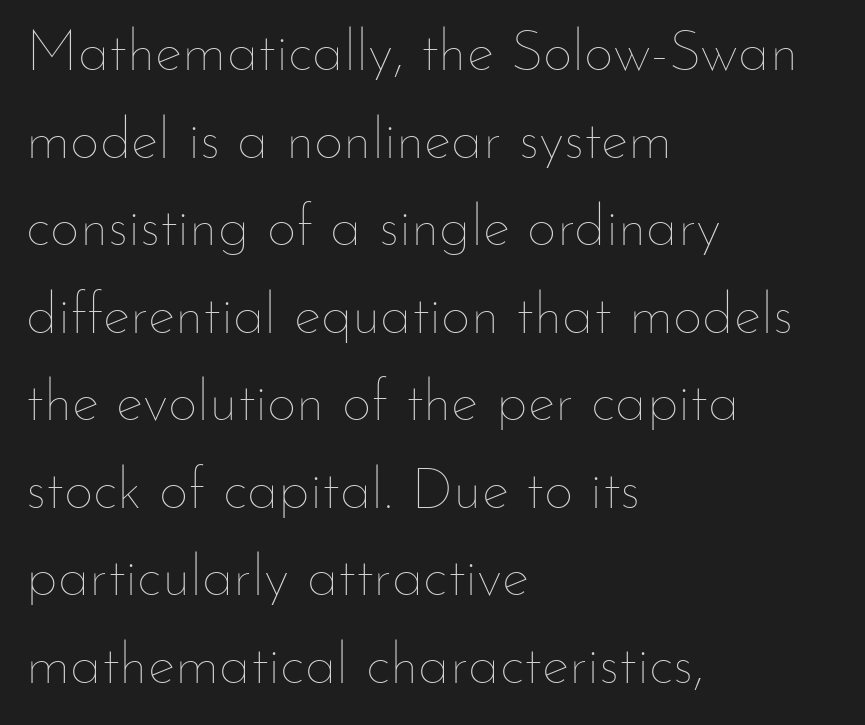
{"italic": "no", "bold": "no", "weight": "thin", "width": "normal", "stroke_contrast": "low", "x_height": "small", "monospaced": "no", "underline": "no", "align": "left", "line_spacing": "normal", "line_spacing_ratio": 1.51, "letter_spacing": "normal", "letter_spacing_em": 0.0, "glyph_px": 58}
